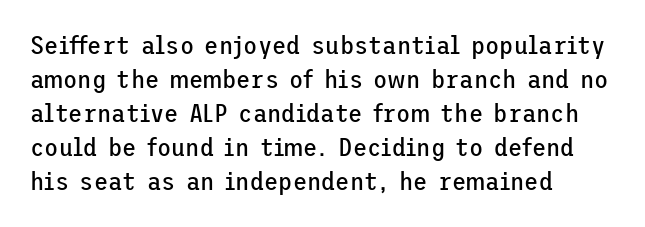
Descenders are the only things crossing below the line. All the whitespace from short lines collects on the right. Characters remain perfectly vertical along every line. The letters sit at their default tracking, neither squeezed nor spread.
